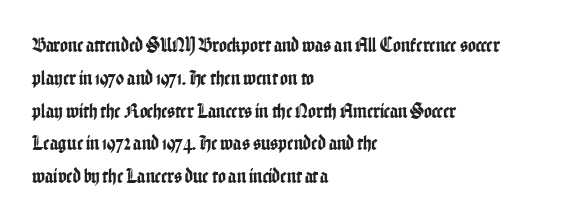
Whoever set this chose a conventional vertical rhythm. Quick note: not italic, upright. Only glyphs here, with clear space below each row. The horizontal fit of the characters is conventional and even. Notice how the passage keeps a crisp vertical edge on the left only.
